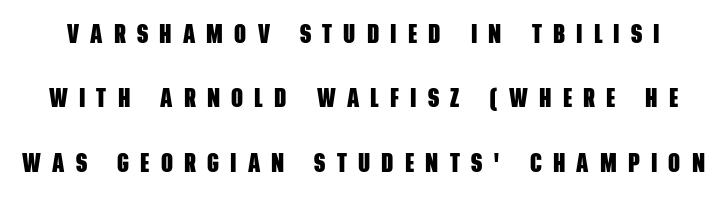
Q: Is the text bold? A: Yes.
Q: Is the text underlined? A: No.
Q: Is the spacing between letters normal or unusually wide? A: Unusually wide.
Q: Is the spacing between lines tight, normal or loose? A: Loose.
